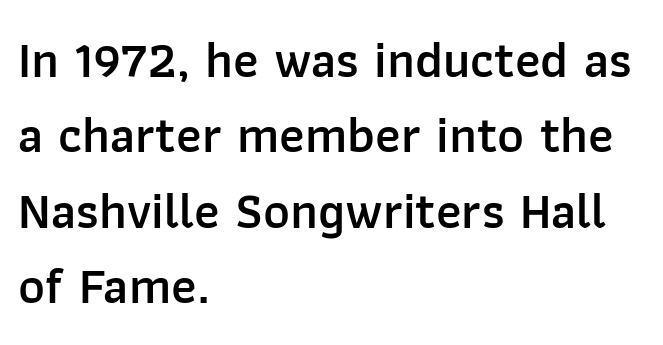
Q: Is the text bold? A: Semi-bold.
Q: Is the text italic (slanted)? A: No, it is upright.
Q: Is the typeface a serif or a sans-serif typeface? A: Sans-serif.
Q: Is the text underlined? A: No.
Q: How is the paragraph aligned? A: Left-aligned.
Q: Is the spacing between letters normal or unusually wide? A: Normal.
Q: Is the spacing between lines tight, normal or loose? A: Normal.
Q: Width (condensed, normal, or wide)? A: Normal.
Q: Stroke contrast? A: Low.
Q: x-height? A: Medium.
Q: Monospaced? A: No.
